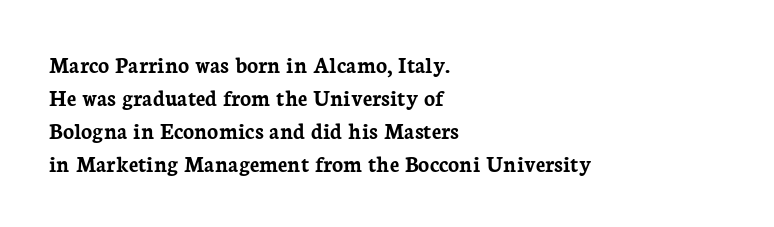
The gaps between neighbouring characters are ordinary and unremarkable. A dark, heavy texture on the line: the type is bold. Leftover space on each line is placed entirely after the last word. Reading down the column, the eye jumps a familiar distance to each next line. This is the regular roman posture of the typeface.
